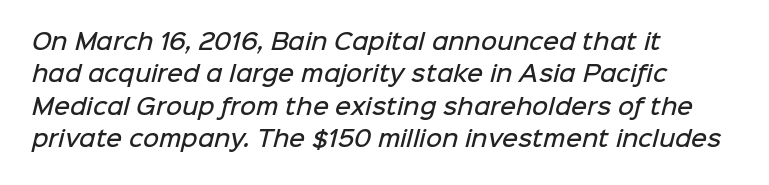
The line texture is even and compact thanks to regular tracking. Unmarked baselines from the first word to the last. Vertical spacing — default. This is the in-between weight designers call semibold or demi.
